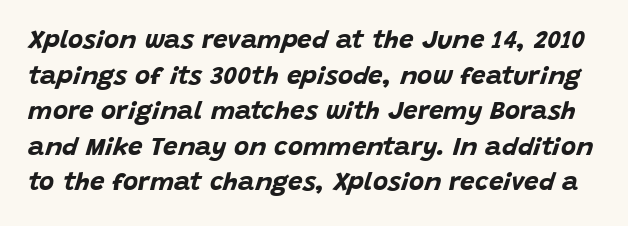
The area under the type is left untouched. Regular leading. Glyph-to-glyph distance matches everyday printed text. Compared with an ordinary text face, these strokes are far heavier — a full bold. An italicized treatment has been applied to the whole sample.
